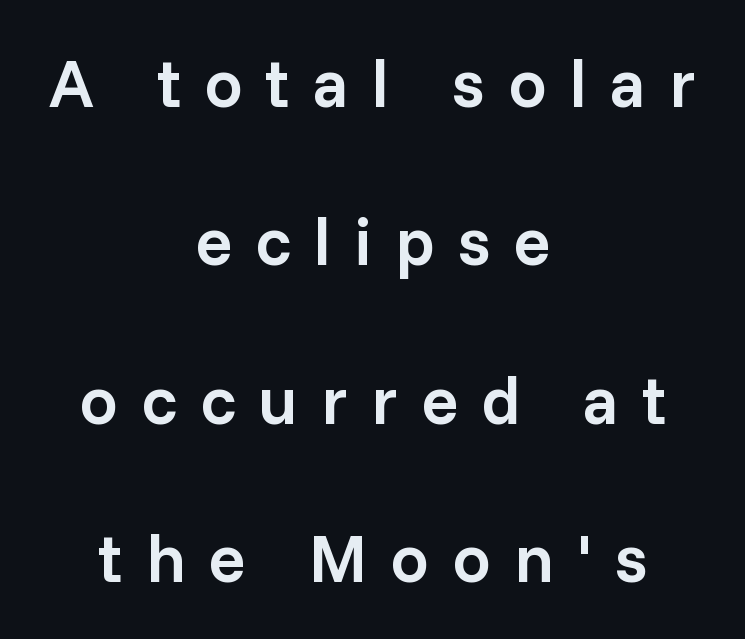
Q: Is the text bold? A: Semi-bold.
Q: Is the text italic (slanted)? A: No, it is upright.
Q: Is the typeface a serif or a sans-serif typeface? A: Sans-serif.
Q: Is the text underlined? A: No.
Q: How is the paragraph aligned? A: Centered.
Q: Is the spacing between letters normal or unusually wide? A: Unusually wide.
Q: Is the spacing between lines tight, normal or loose? A: Loose.
Q: Width (condensed, normal, or wide)? A: Normal.
Q: Stroke contrast? A: Low.
Q: x-height? A: Medium.
Q: Monospaced? A: No.
